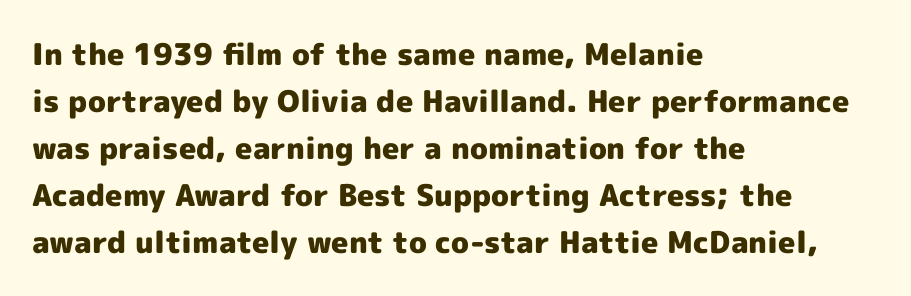
The image shows 30 px heavy sans-serif type, upright; set left-aligned, normal line spacing (1.57x), normal letter spacing, not underlined; a medium x-height.
